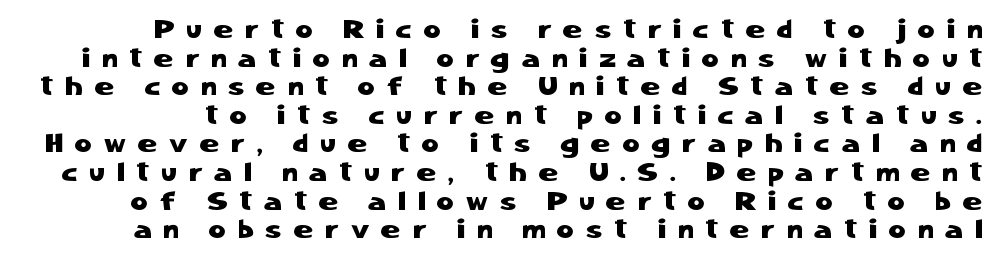
{"italic": "no", "underline": "no", "line_spacing": "tight", "line_spacing_ratio": 1.1, "letter_spacing": "wide", "letter_spacing_em": 0.47, "glyph_px": 26}
